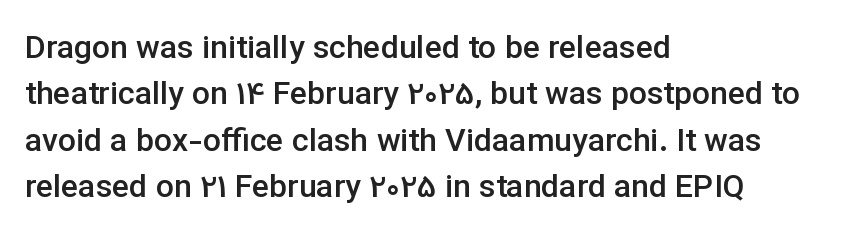
Q: Is the text bold? A: Semi-bold.
Q: Is the text italic (slanted)? A: No, it is upright.
Q: Is the typeface a serif or a sans-serif typeface? A: Sans-serif.
Q: Is the text underlined? A: No.
Q: How is the paragraph aligned? A: Left-aligned.
Q: Is the spacing between letters normal or unusually wide? A: Normal.
Q: Is the spacing between lines tight, normal or loose? A: Normal.
Q: Width (condensed, normal, or wide)? A: Normal.
Q: Stroke contrast? A: Low.
Q: x-height? A: Medium.
Q: Monospaced? A: No.
